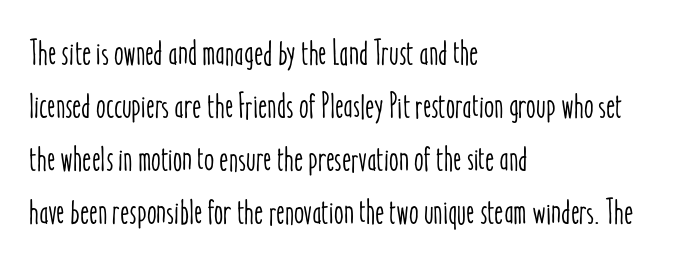
Q: Is the text italic (slanted)? A: No, it is upright.
Q: Is the text underlined? A: No.
Q: How is the paragraph aligned? A: Left-aligned.
Q: Is the spacing between letters normal or unusually wide? A: Normal.
Q: Is the spacing between lines tight, normal or loose? A: Normal.
Q: Width (condensed, normal, or wide)? A: Condensed.
Q: Stroke contrast? A: Low.
Q: x-height? A: Medium.
Q: Monospaced? A: No.
